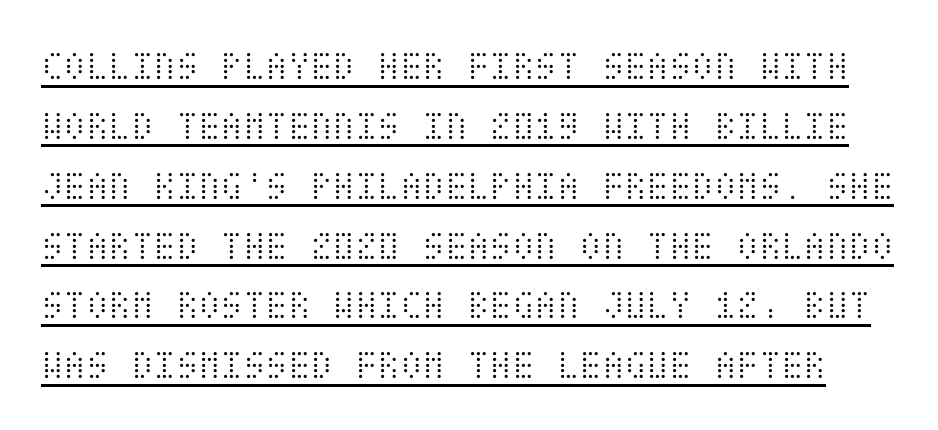
Q: Is the text bold? A: No.
Q: Is the text italic (slanted)? A: No, it is upright.
Q: Is the text underlined? A: Yes.
Q: Is the spacing between letters normal or unusually wide? A: Normal.
Q: Is the spacing between lines tight, normal or loose? A: Normal.
Q: Width (condensed, normal, or wide)? A: Condensed.
Q: Stroke contrast? A: Medium.
Q: x-height? A: Large.
